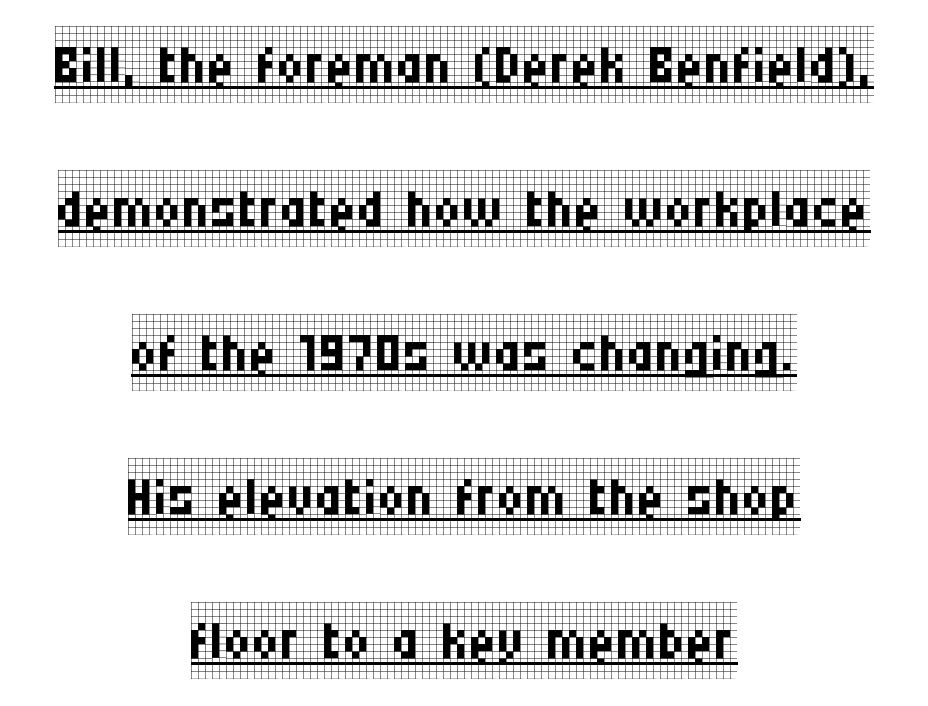
{"serif": "yes", "italic": "no", "bold": "no", "weight": "regular", "width": "condensed", "stroke_contrast": "low", "x_height": "large", "monospaced": "no", "underline": "yes", "align": "center", "line_spacing_ratio": 1.87, "letter_spacing": "normal", "letter_spacing_em": 0.0, "glyph_px": 77}
